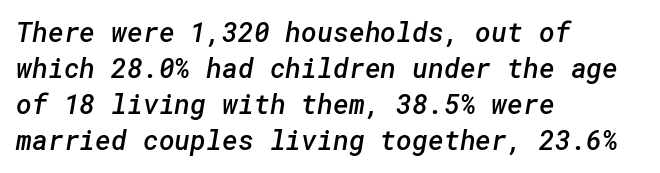
{"bold": "semi", "underline": "no", "align": "left", "line_spacing": "normal", "line_spacing_ratio": 1.33, "letter_spacing": "normal", "letter_spacing_em": 0.0, "glyph_px": 27}
